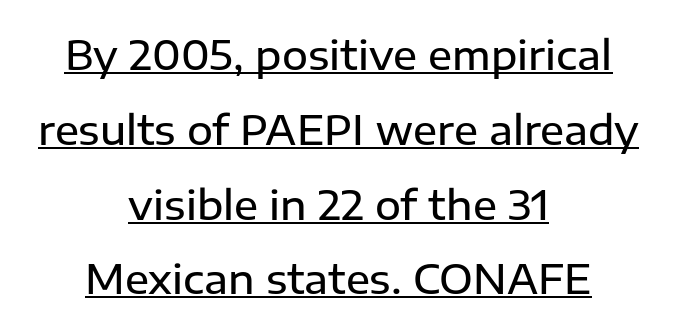
The image shows 40 px semibold sans-serif type, upright; set centered, line spacing 1.87x, normal letter spacing, underlined; low stroke contrast and a medium x-height.
